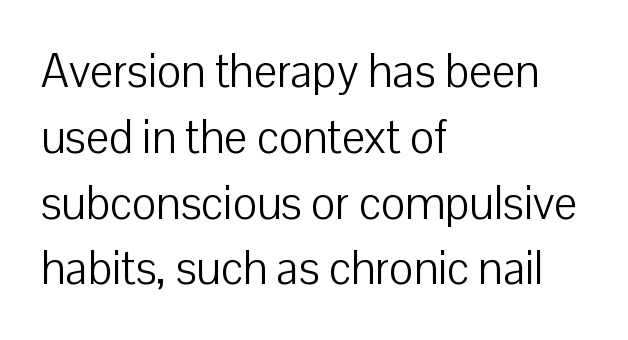
{"serif": "no", "italic": "no", "bold": "no", "weight": "light", "width": "normal", "stroke_contrast": "low", "x_height": "medium", "monospaced": "no", "underline": "no", "align": "left", "line_spacing": "normal", "line_spacing_ratio": 1.43, "letter_spacing": "normal", "letter_spacing_em": 0.0, "glyph_px": 46}
